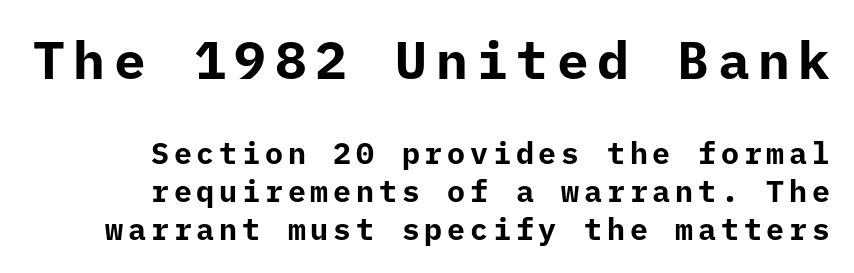
{"serif": "no", "italic": "no", "bold": "yes", "weight": "bold", "width": "normal", "stroke_contrast": "low", "x_height": "medium", "monospaced": "yes", "underline": "no", "align": "right", "line_spacing": "normal", "line_spacing_ratio": 1.26, "larger_block": "first", "size_ratio": 1.77, "glyph_px": 53}
